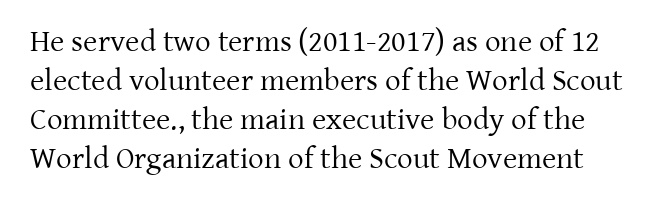
Q: Is the text bold? A: No.
Q: Is the text italic (slanted)? A: No, it is upright.
Q: Is the typeface a serif or a sans-serif typeface? A: Serif.
Q: Is the text underlined? A: No.
Q: Is the spacing between letters normal or unusually wide? A: Normal.
Q: Is the spacing between lines tight, normal or loose? A: Normal.
Q: Width (condensed, normal, or wide)? A: Normal.
Q: Stroke contrast? A: Low.
Q: x-height? A: Medium.
Q: Monospaced? A: No.
